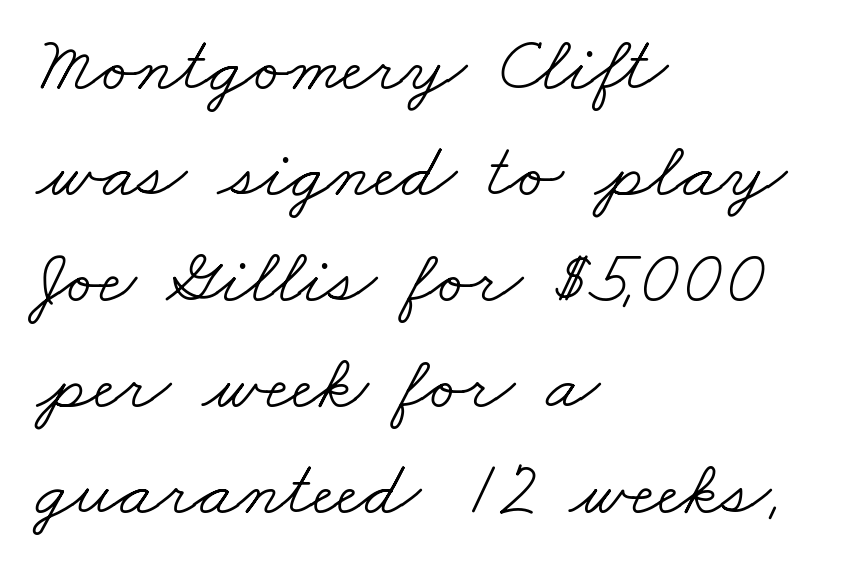
Q: Is the text bold? A: No.
Q: Is the typeface a serif or a sans-serif typeface? A: Serif.
Q: Is the text underlined? A: No.
Q: How is the paragraph aligned? A: Left-aligned.
Q: Is the spacing between letters normal or unusually wide? A: Normal.
Q: Is the spacing between lines tight, normal or loose? A: Normal.
Q: Width (condensed, normal, or wide)? A: Wide.
Q: Stroke contrast? A: Low.
Q: x-height? A: Small.
Q: Monospaced? A: No.
